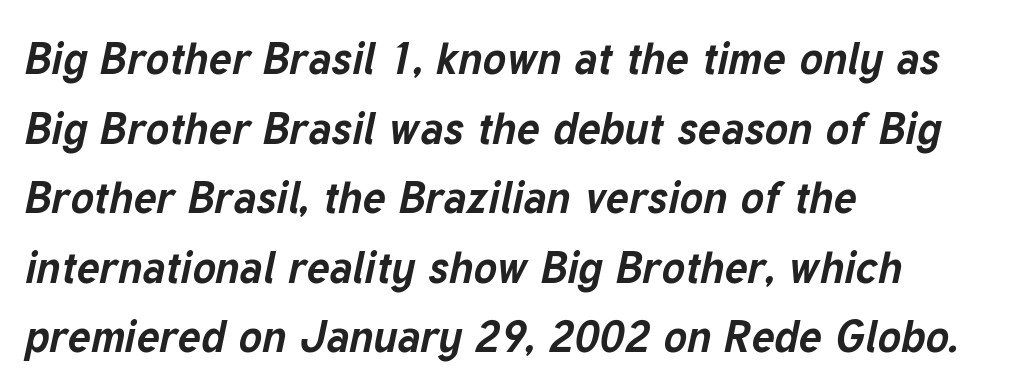
The space beneath each line is pristine and unruled. Layout note: lines flush left. The designer left line spacing at the default. The rendering uses natural spacing where letterforms have individual widths.
